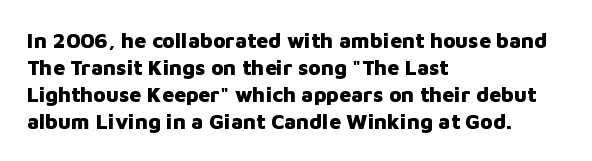
Q: Is the text bold? A: Yes.
Q: Is the text italic (slanted)? A: No, it is upright.
Q: Is the text underlined? A: No.
Q: How is the paragraph aligned? A: Left-aligned.
Q: Is the spacing between letters normal or unusually wide? A: Normal.
Q: Is the spacing between lines tight, normal or loose? A: Normal.
